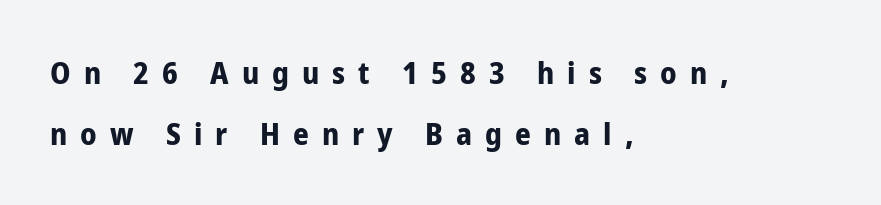
The image shows 31 px bold, condensed sans-serif type, upright; set left-aligned, loose line spacing (1.96x), unusually wide letter spacing (+0.42 em), not underlined; low stroke contrast and a medium x-height.
